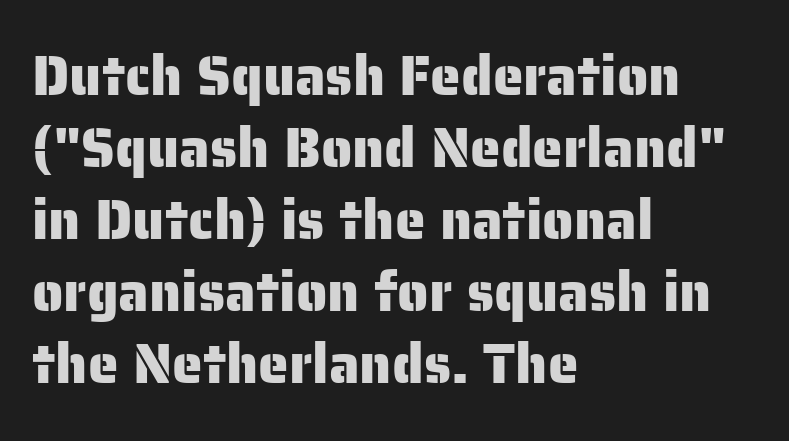
Line beginnings align vertically; line endings do not. You can tell it's not italic because the verticals are truly vertical. This sample keeps an unexceptional amount of space between lines. The rendering uses natural spacing where letterforms have individual widths. Descender tails drop into unmarked territory. The characters display no serif detailing; their extremities are plain.
